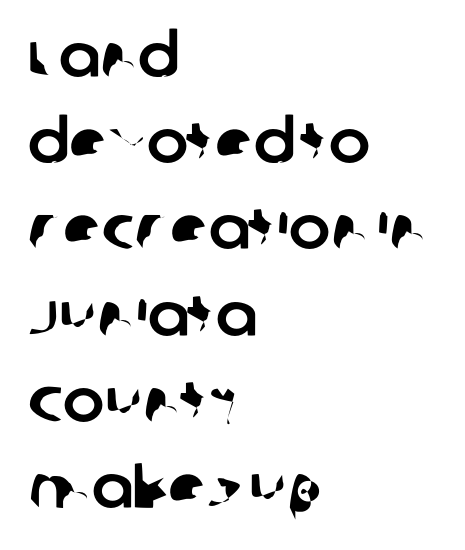
Q: Is the typeface a serif or a sans-serif typeface? A: Sans-serif.
Q: Is the text underlined? A: No.
Q: How is the paragraph aligned? A: Left-aligned.
Q: Is the spacing between letters normal or unusually wide? A: Normal.
Q: Is the spacing between lines tight, normal or loose? A: Normal.
Q: Width (condensed, normal, or wide)? A: Normal.
Q: Stroke contrast? A: Low.
Q: x-height? A: Large.
Q: Monospaced? A: No.
